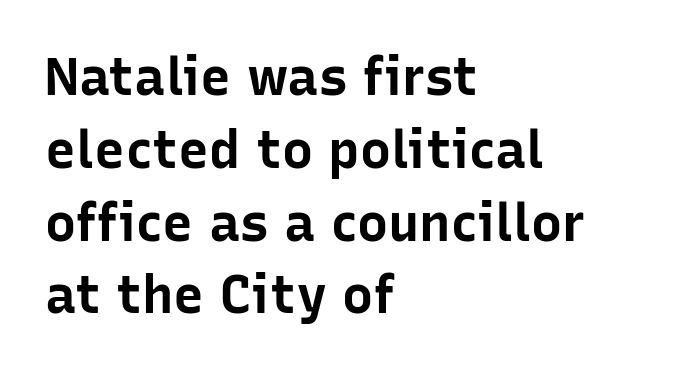
The image shows 52 px bold sans-serif type, upright; set left-aligned, normal line spacing (1.4x), normal letter spacing, not underlined; low stroke contrast and a medium x-height.
